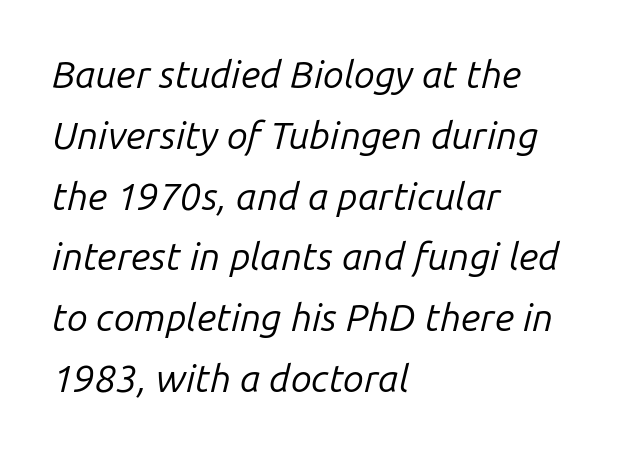
The image shows 38 px regular-weight type, italic (leaning right); set left-aligned, normal line spacing (1.6x), normal letter spacing, not underlined; low stroke contrast and a medium x-height.
